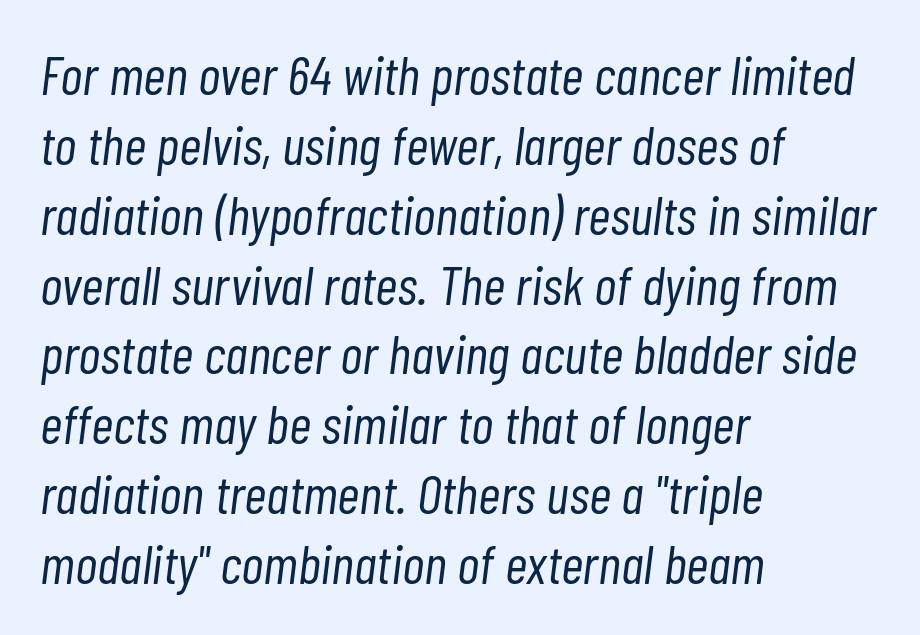
The image shows 55 px light, condensed type, italic (leaning right); set left-aligned, normal line spacing (1.27x), normal letter spacing, not underlined; low stroke contrast and a medium x-height.
